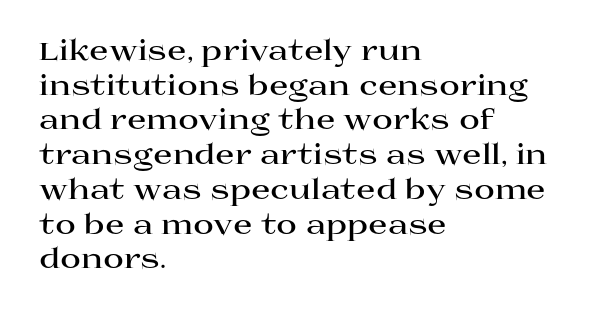
Q: Is the text bold? A: Yes.
Q: Is the text italic (slanted)? A: No, it is upright.
Q: Is the typeface a serif or a sans-serif typeface? A: Serif.
Q: Is the text underlined? A: No.
Q: How is the paragraph aligned? A: Left-aligned.
Q: Is the spacing between letters normal or unusually wide? A: Normal.
Q: Width (condensed, normal, or wide)? A: Wide.
Q: Stroke contrast? A: High.
Q: x-height? A: Large.
Q: Monospaced? A: No.
